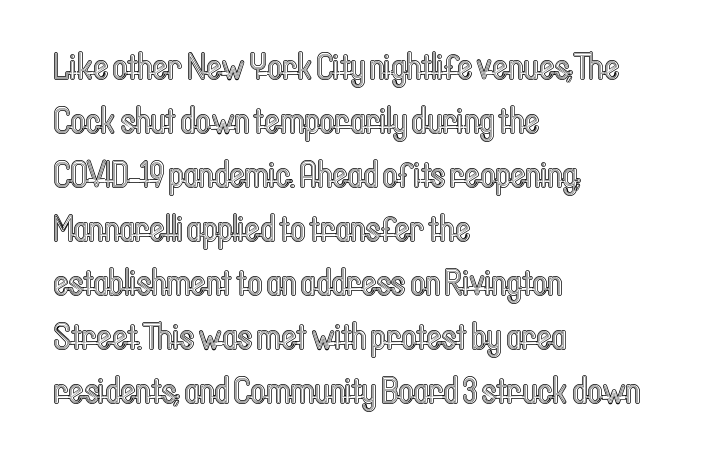
Q: Is the text italic (slanted)? A: No, it is upright.
Q: Is the text underlined? A: No.
Q: How is the paragraph aligned? A: Left-aligned.
Q: Is the spacing between letters normal or unusually wide? A: Normal.
Q: Is the spacing between lines tight, normal or loose? A: Normal.
Q: Width (condensed, normal, or wide)? A: Condensed.
Q: x-height? A: Medium.
Q: Monospaced? A: No.
